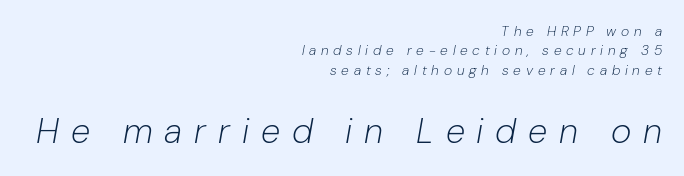
The image shows 35 px light type, italic (leaning right); set right-aligned, normal line spacing (1.38x), unusually wide letter spacing (+0.34 em), not underlined; the second (bottom) block is 2.5x larger; low stroke contrast and a medium x-height.
